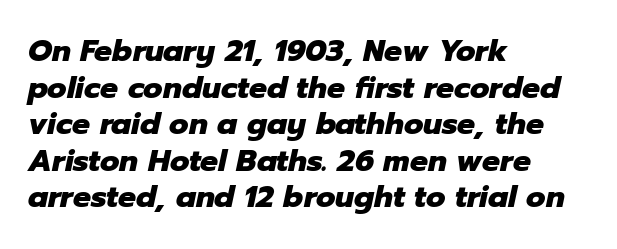
{"italic": "yes", "lean": "right", "slant_degrees": 12, "bold": "yes", "weight": "heavy", "width": "normal", "stroke_contrast": "low", "x_height": "medium", "monospaced": "no", "underline": "no", "align": "left", "line_spacing_ratio": 1.22, "letter_spacing": "normal", "letter_spacing_em": 0.0, "glyph_px": 30}
